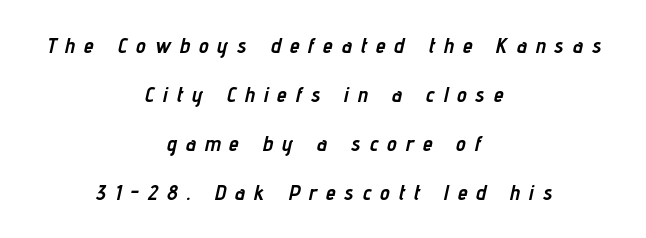
{"italic": "yes", "lean": "right", "slant_degrees": 12, "bold": "yes", "underline": "no", "align": "center", "line_spacing": "loose", "line_spacing_ratio": 2.23, "letter_spacing": "wide", "letter_spacing_em": 0.41, "glyph_px": 22}
